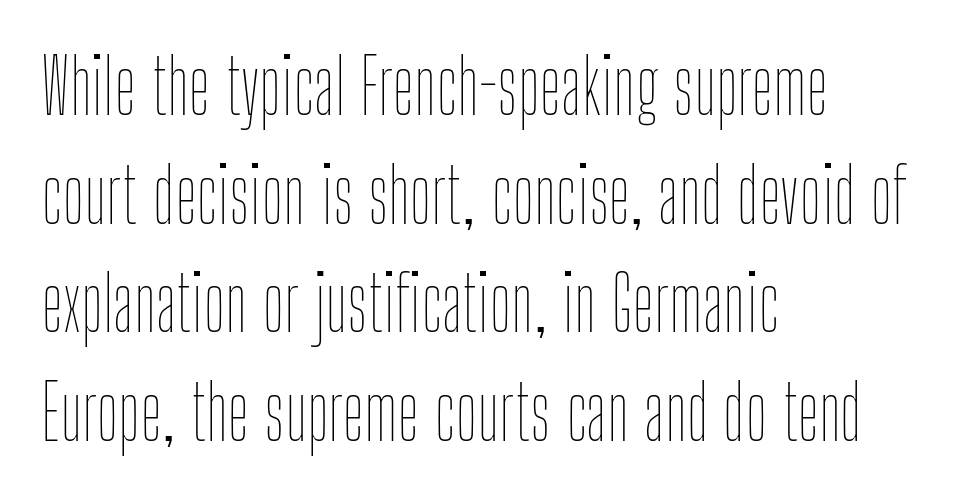
Q: Is the text bold? A: No.
Q: Is the text italic (slanted)? A: No, it is upright.
Q: Is the text underlined? A: No.
Q: How is the paragraph aligned? A: Left-aligned.
Q: Is the spacing between letters normal or unusually wide? A: Normal.
Q: Is the spacing between lines tight, normal or loose? A: Normal.
Q: Width (condensed, normal, or wide)? A: Condensed.
Q: Stroke contrast? A: Low.
Q: x-height? A: Medium.
Q: Monospaced? A: No.
